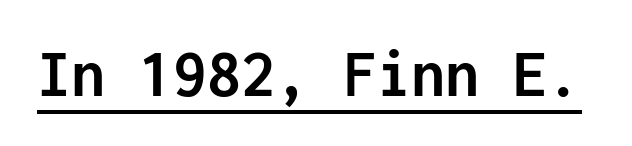
The image shows 68 px semibold sans-serif type, upright, monospaced; set normal letter spacing, underlined; low stroke contrast and a medium x-height.
